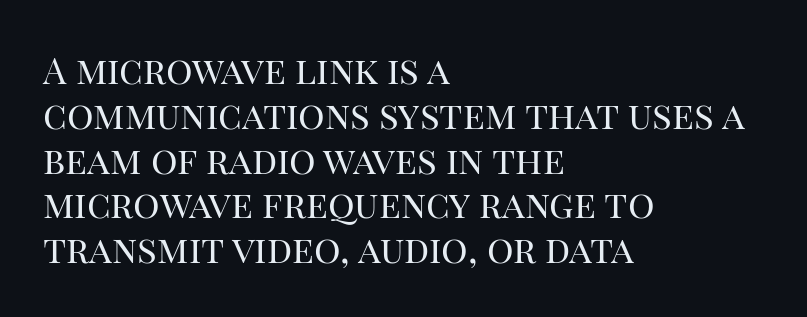
Q: Is the text bold? A: No.
Q: Is the text italic (slanted)? A: No, it is upright.
Q: Is the typeface a serif or a sans-serif typeface? A: Serif.
Q: Is the text underlined? A: No.
Q: How is the paragraph aligned? A: Left-aligned.
Q: Is the spacing between letters normal or unusually wide? A: Normal.
Q: Width (condensed, normal, or wide)? A: Normal.
Q: Stroke contrast? A: High.
Q: x-height? A: Large.
Q: Monospaced? A: No.
